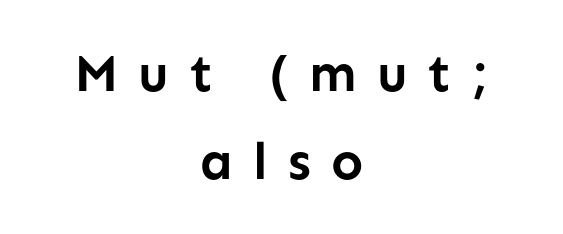
Bold? Absolutely — the strokes are thick and heavy. Loose tracking; the words dissolve into strings of separated letters. This rendering uses center alignment, leaving both contours irregular but symmetric. This is sans-serif lettering, the kind often seen on screens and signage. This rendering features lettering with no underline. Leading matches the norm, producing a regular column.
